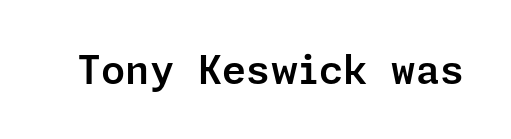
Glyph-to-glyph distance matches everyday printed text. Stroke terminals: plain, sans-serif. The axis of the letterforms is exactly vertical. A clean baseline with only descenders dipping below it.
